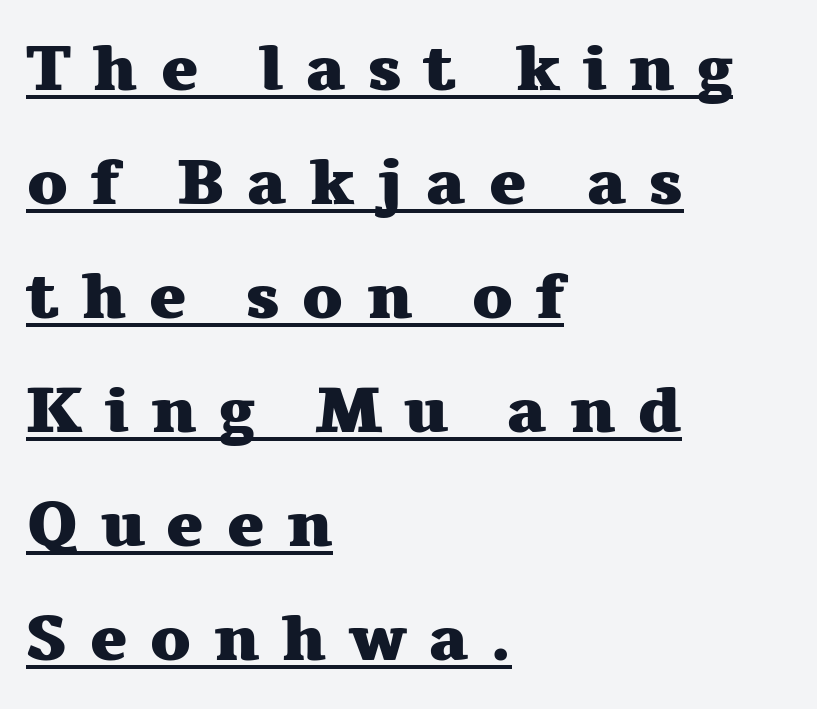
Q: Is the text bold? A: Yes.
Q: Is the text italic (slanted)? A: No, it is upright.
Q: Is the typeface a serif or a sans-serif typeface? A: Serif.
Q: Is the text underlined? A: Yes.
Q: How is the paragraph aligned? A: Left-aligned.
Q: Is the spacing between letters normal or unusually wide? A: Unusually wide.
Q: Width (condensed, normal, or wide)? A: Wide.
Q: Stroke contrast? A: Medium.
Q: x-height? A: Medium.
Q: Monospaced? A: No.
